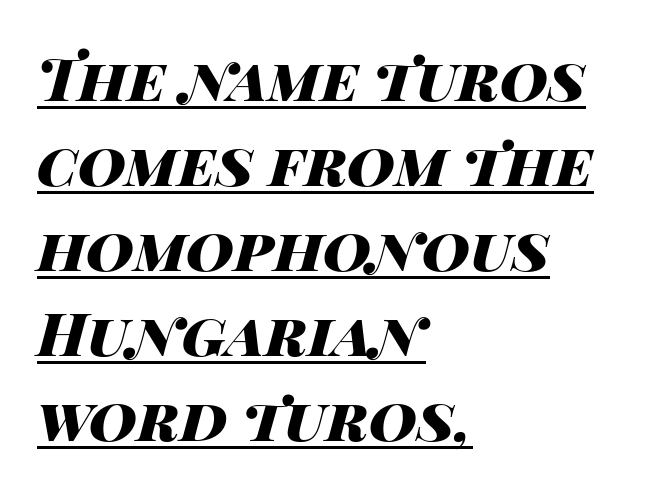
{"italic": "yes", "lean": "right", "slant_degrees": 14, "bold": "yes", "weight": "heavy", "width": "wide", "stroke_contrast": "high", "x_height": "large", "monospaced": "no", "underline": "yes", "align": "left", "line_spacing": "normal", "line_spacing_ratio": 1.44, "letter_spacing": "normal", "letter_spacing_em": 0.0, "glyph_px": 59}
